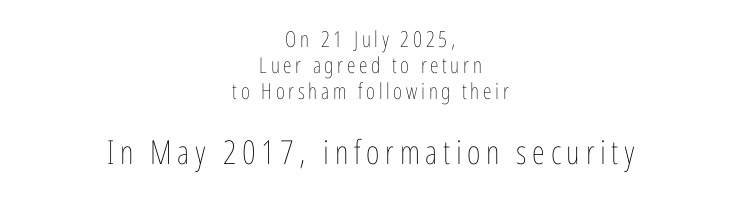
The image shows 33 px thin, condensed type, upright; set centered, line spacing 1.19x, not underlined; the second (bottom) block is 1.5x larger; low stroke contrast and a medium x-height.
